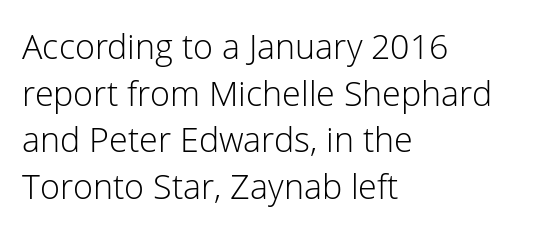
Q: Is the text bold? A: No.
Q: Is the text italic (slanted)? A: No, it is upright.
Q: Is the typeface a serif or a sans-serif typeface? A: Sans-serif.
Q: Is the text underlined? A: No.
Q: How is the paragraph aligned? A: Left-aligned.
Q: Is the spacing between letters normal or unusually wide? A: Normal.
Q: Is the spacing between lines tight, normal or loose? A: Normal.
Q: Width (condensed, normal, or wide)? A: Normal.
Q: Stroke contrast? A: Low.
Q: x-height? A: Medium.
Q: Monospaced? A: No.
